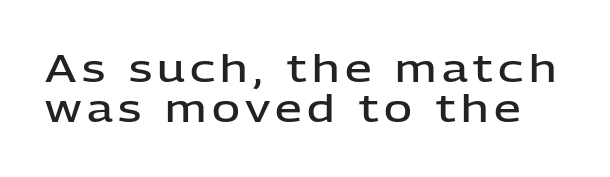
Q: Is the text bold? A: Semi-bold.
Q: Is the text italic (slanted)? A: No, it is upright.
Q: Is the typeface a serif or a sans-serif typeface? A: Sans-serif.
Q: Is the text underlined? A: No.
Q: Is the spacing between lines tight, normal or loose? A: Tight.
Q: Width (condensed, normal, or wide)? A: Normal.
Q: Stroke contrast? A: Low.
Q: x-height? A: Medium.
Q: Monospaced? A: No.
